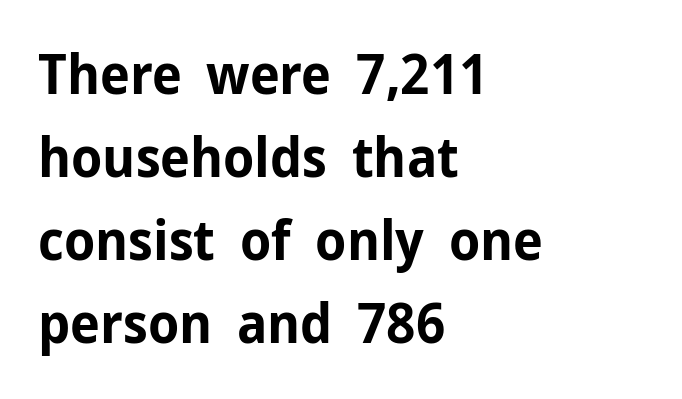
The image shows 55 px bold sans-serif type, upright; set left-aligned, normal line spacing (1.51x), normal letter spacing, not underlined; low stroke contrast and a medium x-height.
